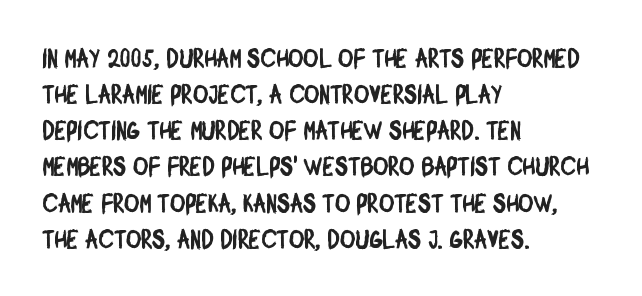
{"underline": "no", "align": "left", "line_spacing": "normal", "line_spacing_ratio": 1.39, "letter_spacing": "normal", "letter_spacing_em": 0.0, "glyph_px": 26}
